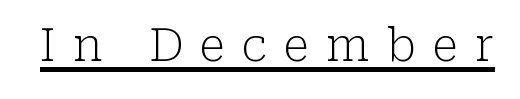
The typesetter has applied underlining to the passage shown. The text was rendered using a seriffed face with decorative stroke endings. Is this a fixed-width face? No — the glyphs have proportional, varying widths. The typeface has the unassuming heft of standard copy or less. Tall strokes in this sample are plumb rather than angled. Letter spacing: wide.
